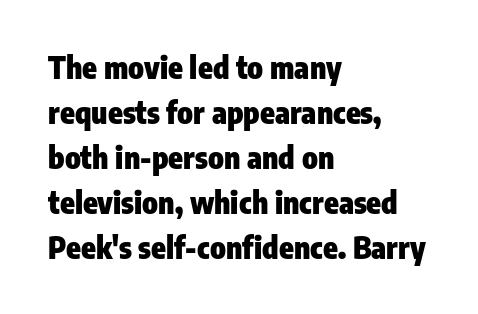
{"serif": "no", "italic": "no", "bold": "yes", "weight": "heavy", "width": "condensed", "stroke_contrast": "low", "x_height": "medium", "monospaced": "no", "underline": "no", "align": "left", "line_spacing": "normal", "line_spacing_ratio": 1.5, "letter_spacing": "normal", "letter_spacing_em": 0.0, "glyph_px": 30}
